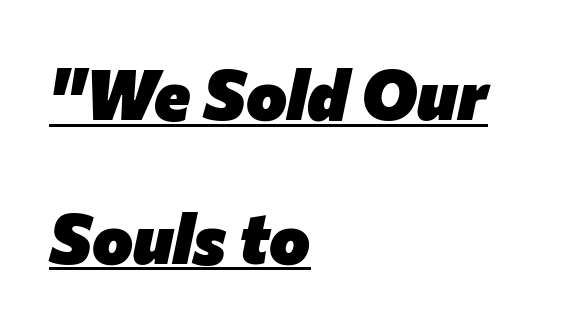
Q: Is the text bold? A: Yes.
Q: Is the text italic (slanted)? A: Yes, it leans right by about 12 degrees.
Q: Is the text underlined? A: Yes.
Q: How is the paragraph aligned? A: Left-aligned.
Q: Is the spacing between letters normal or unusually wide? A: Normal.
Q: Is the spacing between lines tight, normal or loose? A: Loose.
Q: Width (condensed, normal, or wide)? A: Normal.
Q: Stroke contrast? A: Low.
Q: x-height? A: Medium.
Q: Monospaced? A: No.
